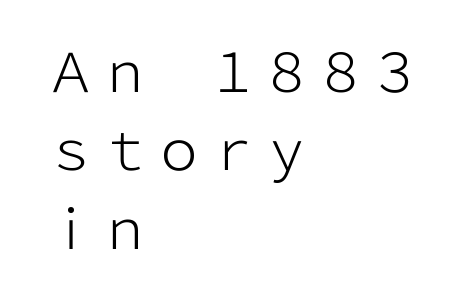
These glyphs show unthickened strokes, regular width or finer. Looks like regular typesetting: each glyph gets only the width it needs. The line texture is even and compact thanks to regular tracking. Just letters on the line, the space beneath them empty. The vertical gap from one line to the next is medium.
